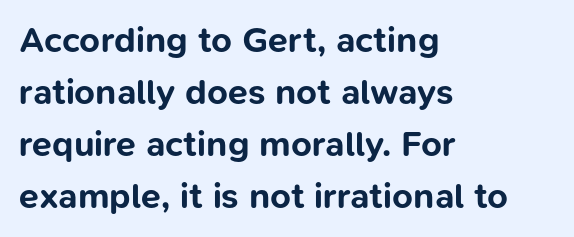
{"serif": "no", "italic": "no", "bold": "yes", "weight": "bold", "width": "normal", "stroke_contrast": "low", "x_height": "medium", "monospaced": "no", "underline": "no", "align": "left", "line_spacing": "normal", "line_spacing_ratio": 1.44, "letter_spacing": "normal", "letter_spacing_em": 0.0, "glyph_px": 36}
